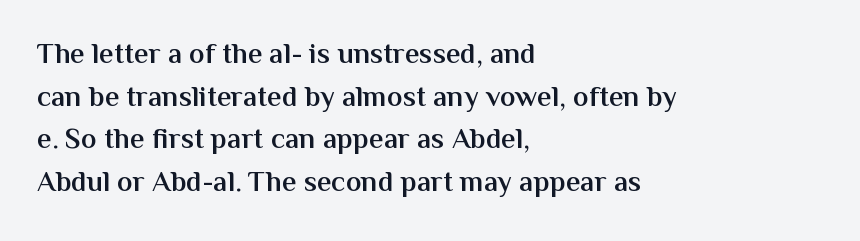
Q: Is the text bold? A: Semi-bold.
Q: Is the text italic (slanted)? A: No, it is upright.
Q: Is the typeface a serif or a sans-serif typeface? A: Sans-serif.
Q: Is the text underlined? A: No.
Q: How is the paragraph aligned? A: Left-aligned.
Q: Is the spacing between letters normal or unusually wide? A: Normal.
Q: Is the spacing between lines tight, normal or loose? A: Normal.
Q: Width (condensed, normal, or wide)? A: Normal.
Q: Stroke contrast? A: Medium.
Q: x-height? A: Medium.
Q: Monospaced? A: No.
